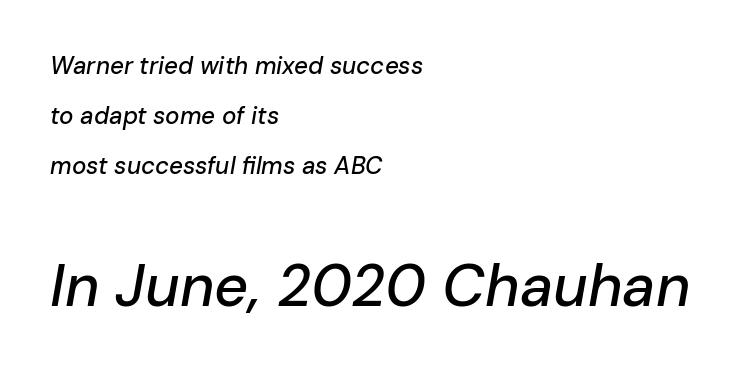
Q: Is the text italic (slanted)? A: Yes, it leans right by about 10 degrees.
Q: Is the text underlined? A: No.
Q: How is the paragraph aligned? A: Left-aligned.
Q: Is the spacing between letters normal or unusually wide? A: Normal.
Q: Is the spacing between lines tight, normal or loose? A: Loose.
Q: Which block of text is set in a larger size, the first (top) or the second (bottom)? A: The second (bottom) one.
Q: Width (condensed, normal, or wide)? A: Normal.
Q: Stroke contrast? A: Low.
Q: x-height? A: Medium.
Q: Monospaced? A: No.
